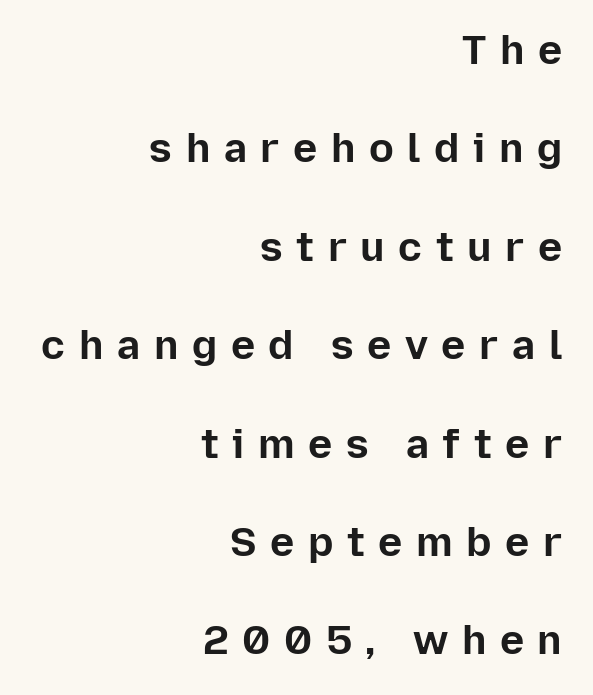
The image shows 41 px bold sans-serif type, upright; set right-aligned, loose line spacing (2.4x), unusually wide letter spacing (+0.33 em), not underlined; low stroke contrast and a medium x-height.
